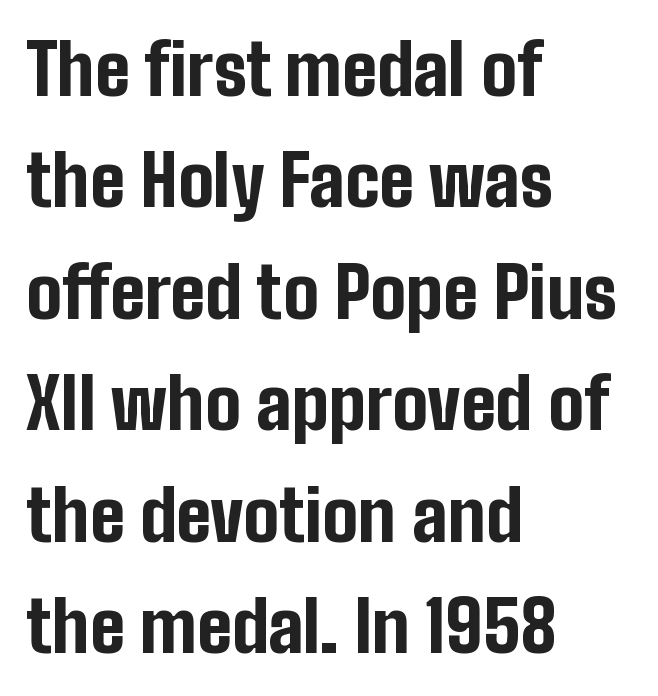
Q: Is the text bold? A: Yes.
Q: Is the text italic (slanted)? A: No, it is upright.
Q: Is the typeface a serif or a sans-serif typeface? A: Sans-serif.
Q: Is the text underlined? A: No.
Q: How is the paragraph aligned? A: Left-aligned.
Q: Is the spacing between letters normal or unusually wide? A: Normal.
Q: Is the spacing between lines tight, normal or loose? A: Normal.
Q: Width (condensed, normal, or wide)? A: Condensed.
Q: Stroke contrast? A: Low.
Q: x-height? A: Medium.
Q: Monospaced? A: No.
